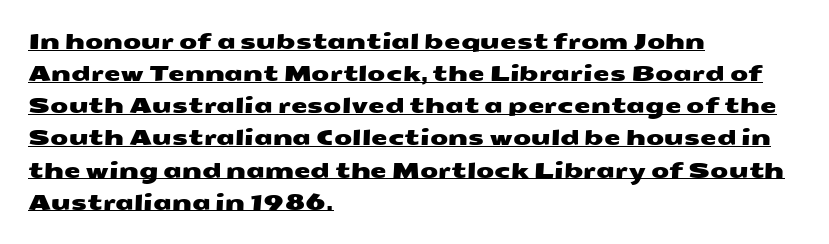
In CSS terms this would be text-align: left. Successive baselines arrive at the customary interval. The rendered words wear a rule along their underside. A typesetter would call this zero additional tracking.
